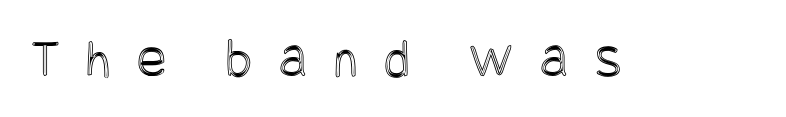
The image shows 55 px condensed type, upright; set unusually wide letter spacing (+0.48 em), not underlined; a large x-height.
